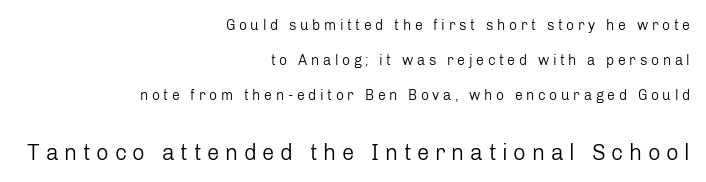
Q: Is the text bold? A: No.
Q: Is the text italic (slanted)? A: No, it is upright.
Q: Is the text underlined? A: No.
Q: How is the paragraph aligned? A: Right-aligned.
Q: Is the spacing between letters normal or unusually wide? A: Unusually wide.
Q: Is the spacing between lines tight, normal or loose? A: Loose.
Q: Which block of text is set in a larger size, the first (top) or the second (bottom)? A: The second (bottom) one.
